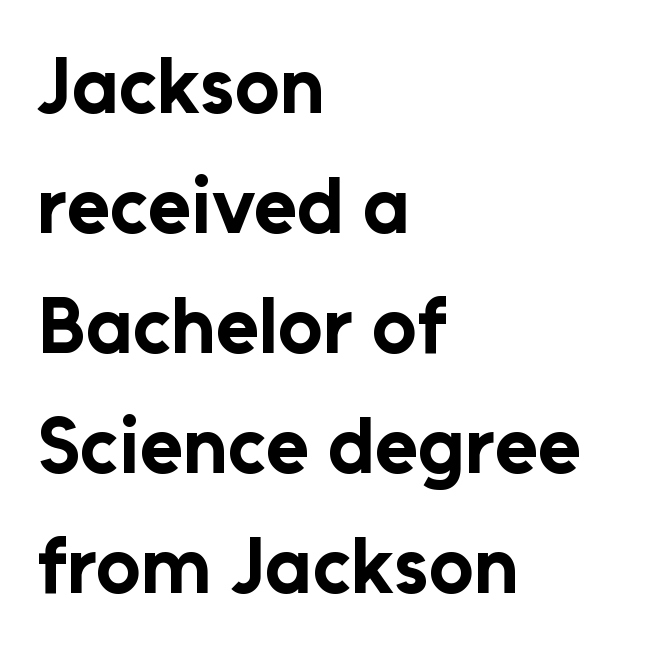
Ordinary non-slanted type is in use. The rendering anchors every line to the left-hand side. The baseline area is clear. The typesetting leans heavy: a genuine bold.
